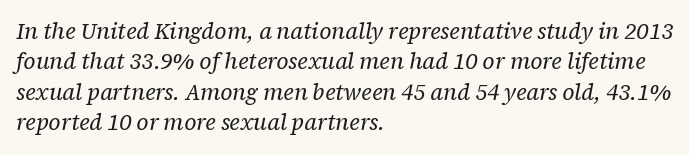
Look at the tracking — it's just the regular setting, nothing added. This reads as an unemphasized weight, regular at the heaviest. This rendering uses left alignment, leaving the right contour irregular. Posture: slanted. Any mark beneath the type? The region is blank. Horizontal bands of white between lines are of average thickness.
